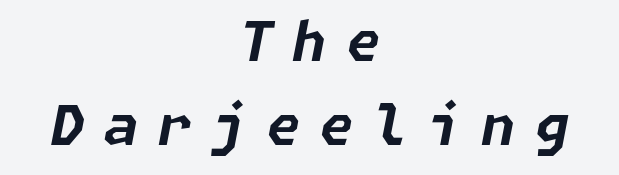
The specimen omits any rule beneath the text block's lines. Layout note: lines centered. The letters are slanted; this is an italic face. Each new line begins a customary step beneath the previous one.
